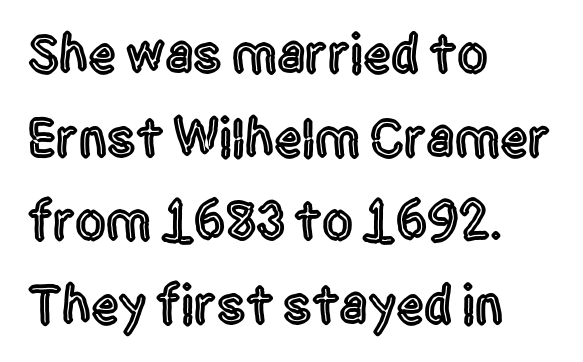
{"serif": "no", "italic": "no", "width": "condensed", "x_height": "large", "monospaced": "no", "underline": "no", "align": "left", "line_spacing": "normal", "line_spacing_ratio": 1.52, "letter_spacing": "normal", "letter_spacing_em": 0.0, "glyph_px": 55}
